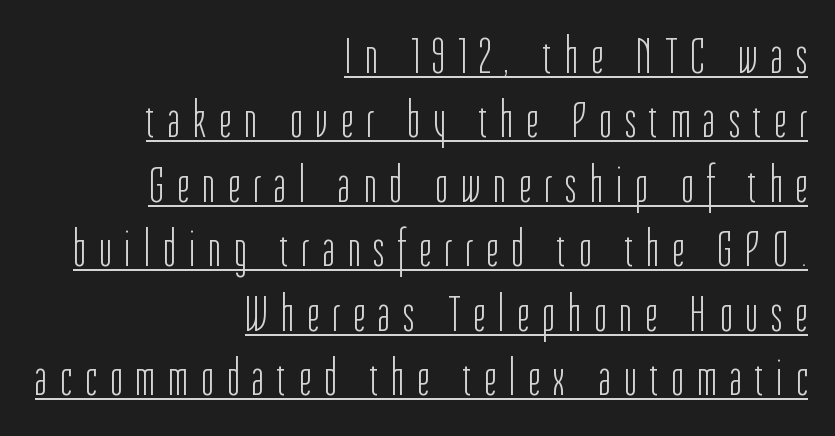
{"serif": "no", "italic": "no", "bold": "no", "weight": "light", "width": "condensed", "stroke_contrast": "low", "x_height": "medium", "monospaced": "no", "underline": "yes", "align": "right", "line_spacing_ratio": 1.24, "letter_spacing": "wide", "letter_spacing_em": 0.26, "glyph_px": 52}
